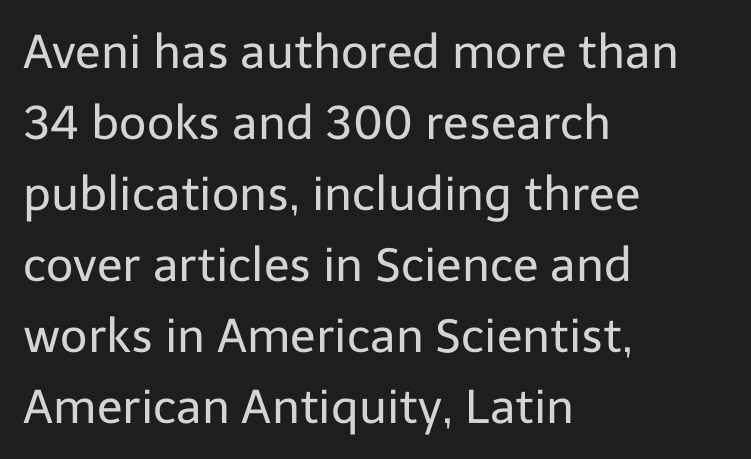
{"serif": "no", "italic": "no", "bold": "no", "weight": "regular", "width": "normal", "stroke_contrast": "low", "x_height": "medium", "monospaced": "no", "underline": "no", "align": "left", "line_spacing": "normal", "line_spacing_ratio": 1.51, "letter_spacing": "normal", "letter_spacing_em": 0.0, "glyph_px": 47}
